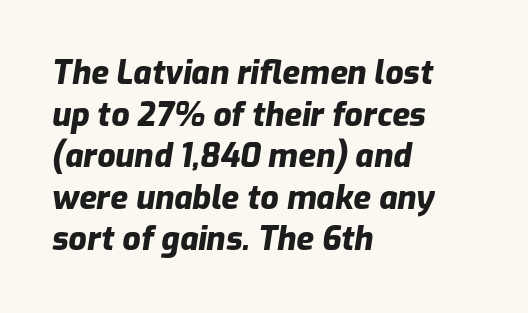
Left-aligned paragraph, ragged on the right. Glance below the letters and you will spot only blank space. The designer left line spacing at the default. The type is set solid horizontally, with unmodified tracking. Do the characters align in a grid? No, the font is proportional. Designer's note — italics engaged.
